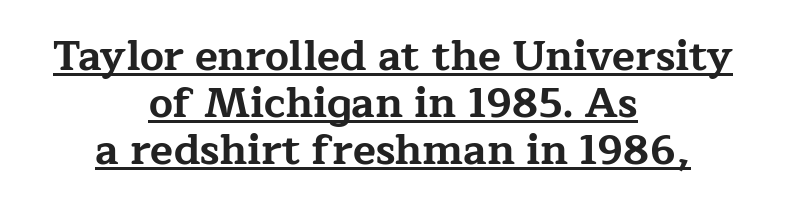
The image shows 42 px bold, wide serif type, upright; set centered, tight line spacing (1.12x), normal letter spacing, underlined; low stroke contrast and a medium x-height.
